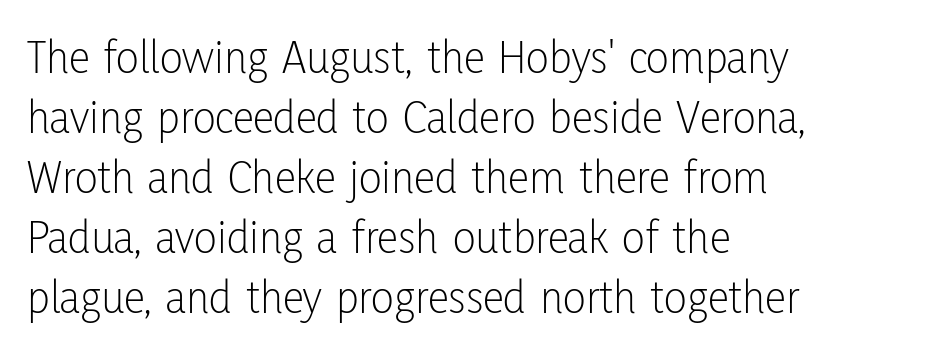
The image shows 48 px light, condensed sans-serif type, upright; set left-aligned, normal line spacing (1.25x), normal letter spacing, not underlined; low stroke contrast and a medium x-height.
